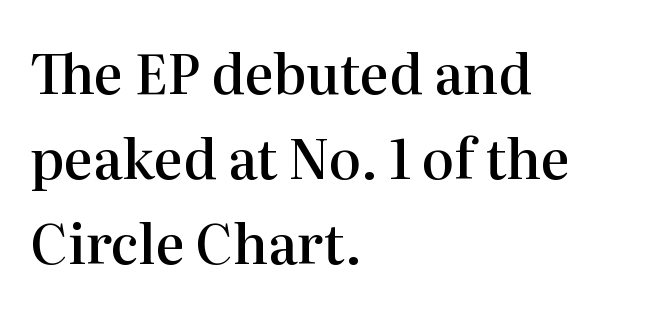
{"serif": "yes", "italic": "no", "bold": "semi", "weight": "semibold", "width": "normal", "stroke_contrast": "high", "x_height": "medium", "monospaced": "no", "underline": "no", "align": "left", "line_spacing": "normal", "line_spacing_ratio": 1.57, "letter_spacing": "normal", "letter_spacing_em": 0.0, "glyph_px": 54}
